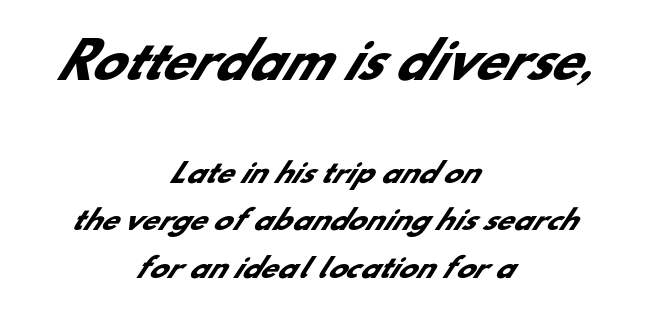
Q: Is the text bold? A: Yes.
Q: Is the typeface a serif or a sans-serif typeface? A: Sans-serif.
Q: Is the text underlined? A: No.
Q: How is the paragraph aligned? A: Centered.
Q: Is the spacing between letters normal or unusually wide? A: Normal.
Q: Which block of text is set in a larger size, the first (top) or the second (bottom)? A: The first (top) one.
Q: Width (condensed, normal, or wide)? A: Normal.
Q: Stroke contrast? A: Low.
Q: x-height? A: Small.
Q: Monospaced? A: No.
